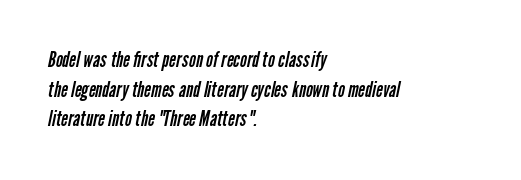
{"bold": "no", "underline": "no", "align": "left", "line_spacing": "normal", "line_spacing_ratio": 1.41, "letter_spacing": "normal", "letter_spacing_em": 0.0, "glyph_px": 21}
